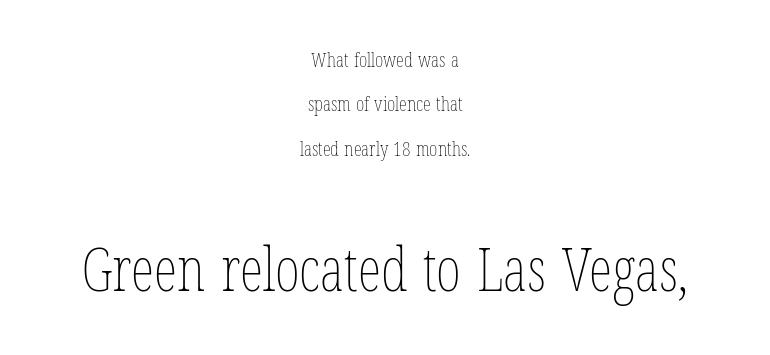
The image shows 60 px thin, condensed type, upright; set centered, loose line spacing (2.22x), normal letter spacing, not underlined; the second (bottom) block is 3.0x larger; low stroke contrast and a medium x-height.
